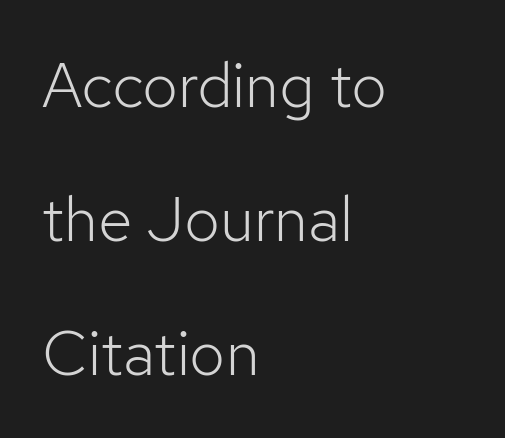
The image shows 63 px light sans-serif type, upright; set left-aligned, loose line spacing (2.13x), normal letter spacing, not underlined; low stroke contrast and a medium x-height.
